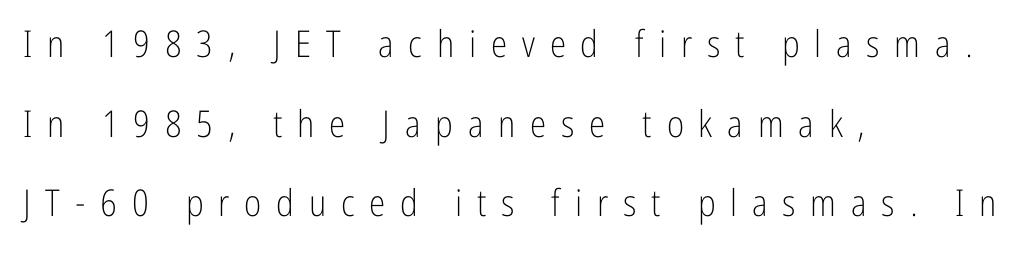
The image shows 37 px light, condensed sans-serif type, upright; set left-aligned, loose line spacing (2.15x), unusually wide letter spacing (+0.4 em), not underlined; low stroke contrast and a medium x-height.
